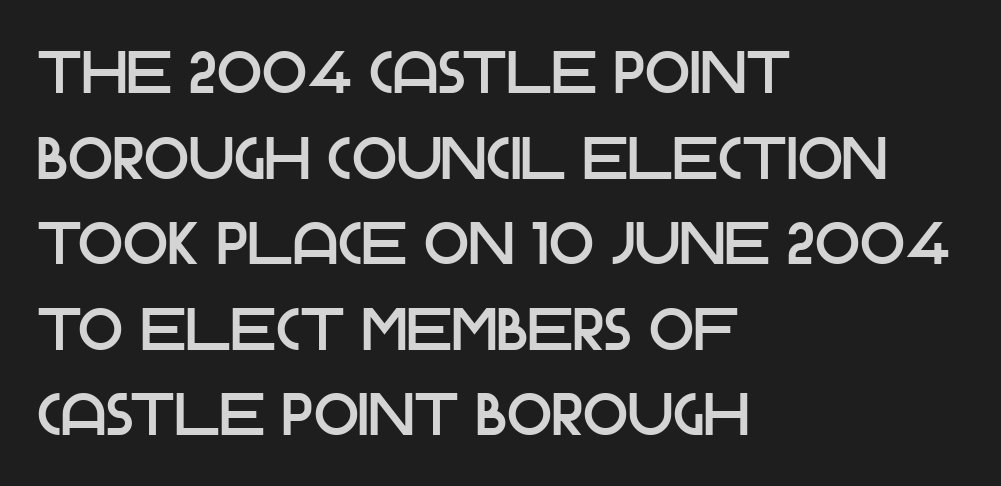
{"serif": "no", "italic": "no", "width": "normal", "stroke_contrast": "low", "x_height": "large", "monospaced": "no", "underline": "no", "align": "left", "line_spacing": "normal", "line_spacing_ratio": 1.45, "letter_spacing": "normal", "letter_spacing_em": 0.0, "glyph_px": 59}
